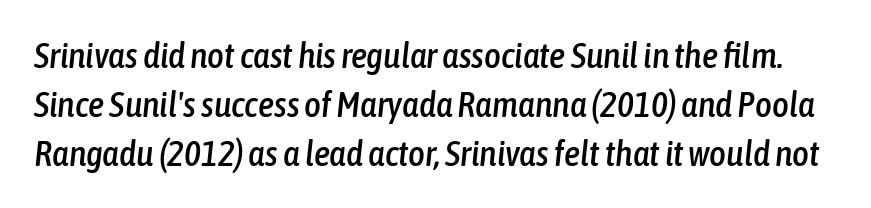
The image shows 36 px condensed type, italic (leaning right); set normal line spacing (1.36x), normal letter spacing, not underlined; low stroke contrast and a medium x-height.
